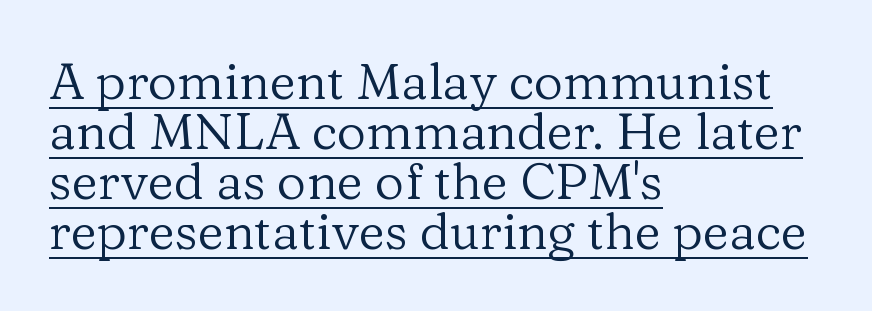
Q: Is the text bold? A: No.
Q: Is the text italic (slanted)? A: No, it is upright.
Q: Is the typeface a serif or a sans-serif typeface? A: Serif.
Q: Is the text underlined? A: Yes.
Q: How is the paragraph aligned? A: Left-aligned.
Q: Is the spacing between letters normal or unusually wide? A: Normal.
Q: Is the spacing between lines tight, normal or loose? A: Tight.
Q: Width (condensed, normal, or wide)? A: Normal.
Q: Stroke contrast? A: Low.
Q: x-height? A: Medium.
Q: Monospaced? A: No.
